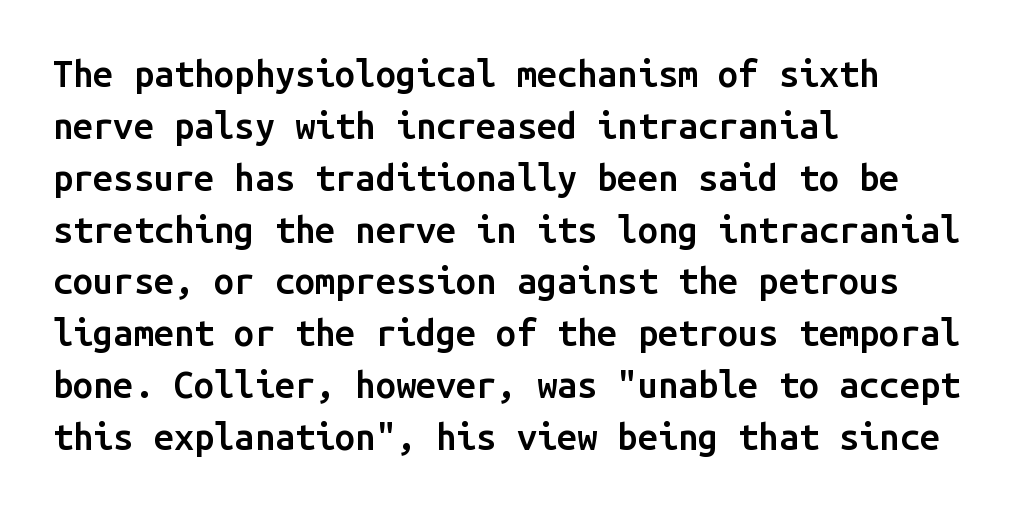
The rendering uses typewriter-style spacing with identical character cells. The face used here is a semibold: visibly heavier than regular, lighter than bold. The typesetter chose a ragged-right arrangement here. This block has exactly the height ordinary leading produces.
